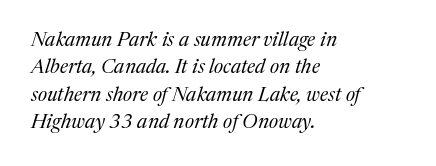
{"italic": "yes", "lean": "right", "slant_degrees": 17, "bold": "no", "underline": "no", "align": "left", "line_spacing": "normal", "line_spacing_ratio": 1.37, "letter_spacing": "normal", "letter_spacing_em": 0.0, "glyph_px": 20}
